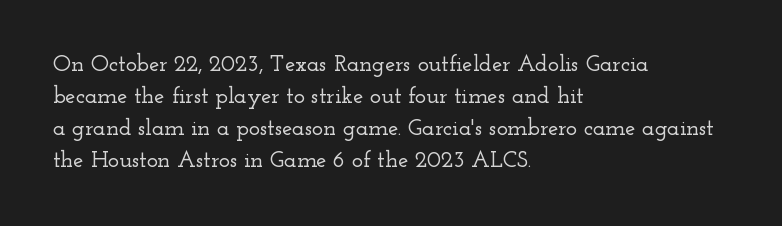
These lines are set flush left with a ragged right edge. Nope, not italic — everything's standing straight. Observe the ordinary spacing: letters are neighbours, not strangers. Vertically, the passage feels balanced, rows spaced as you'd expect. Has an underline been added? It has not.
